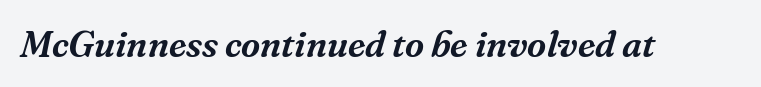
{"serif": "yes", "italic": "yes", "lean": "right", "slant_degrees": 16, "width": "normal", "stroke_contrast": "medium", "x_height": "medium", "monospaced": "no", "underline": "no", "letter_spacing": "normal", "letter_spacing_em": 0.0, "glyph_px": 37}
